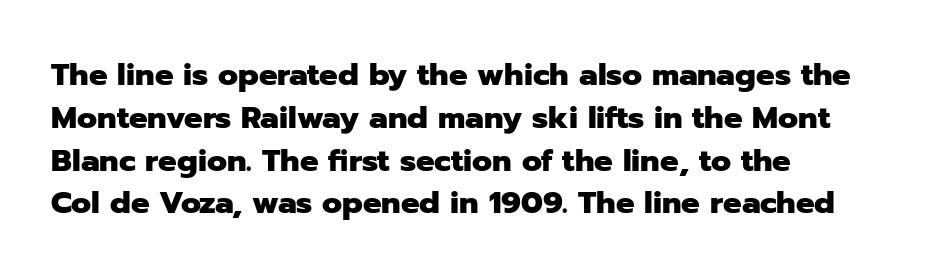
{"serif": "no", "italic": "no", "bold": "yes", "weight": "heavy", "width": "normal", "stroke_contrast": "low", "x_height": "medium", "monospaced": "no", "underline": "no", "align": "left", "line_spacing": "normal", "line_spacing_ratio": 1.38, "letter_spacing": "normal", "letter_spacing_em": 0.0, "glyph_px": 31}
